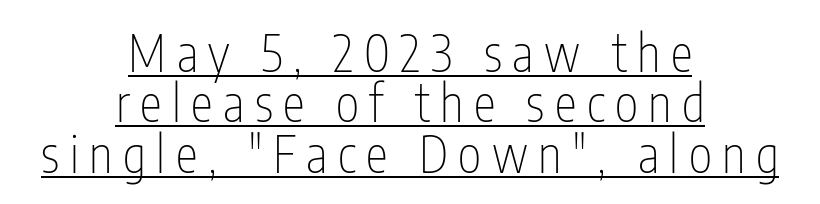
{"serif": "no", "italic": "no", "bold": "no", "weight": "thin", "width": "condensed", "stroke_contrast": "low", "x_height": "medium", "monospaced": "no", "underline": "yes", "align": "center", "line_spacing": "tight", "line_spacing_ratio": 1.01, "letter_spacing": "wide", "letter_spacing_em": 0.21, "glyph_px": 50}
